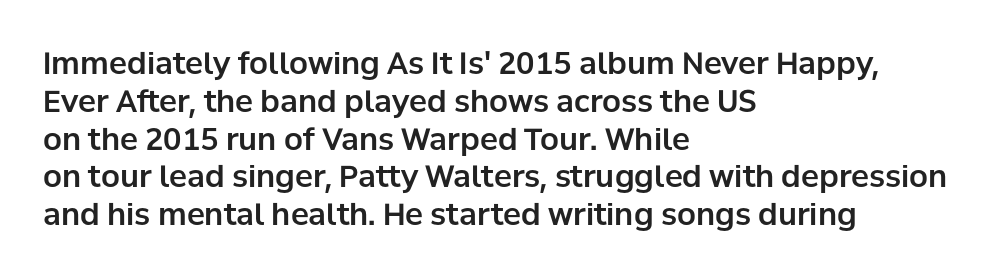
The image shows 30 px sans-serif type, upright; set left-aligned, normal line spacing (1.26x), normal letter spacing, not underlined; low stroke contrast and a medium x-height.
